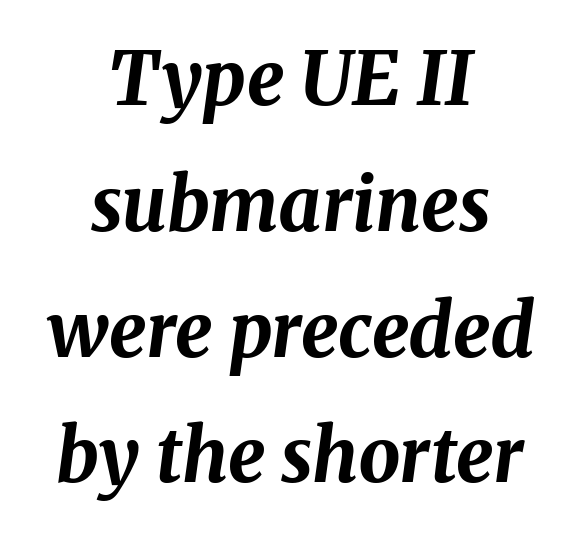
The image shows 74 px bold type, italic (leaning right); set centered, normal line spacing (1.7x), normal letter spacing, not underlined; medium stroke contrast and a medium x-height.
